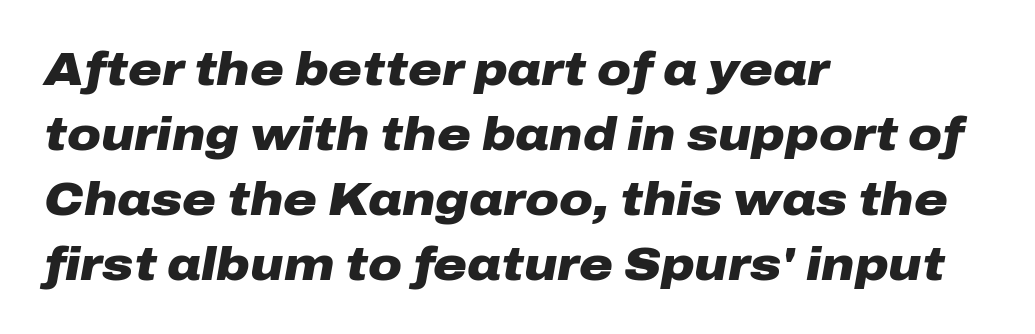
Q: Is the text bold? A: Yes.
Q: Is the text italic (slanted)? A: Yes, it leans right by about 10 degrees.
Q: Is the text underlined? A: No.
Q: How is the paragraph aligned? A: Left-aligned.
Q: Is the spacing between letters normal or unusually wide? A: Normal.
Q: Is the spacing between lines tight, normal or loose? A: Normal.
Q: Width (condensed, normal, or wide)? A: Wide.
Q: Stroke contrast? A: Low.
Q: x-height? A: Medium.
Q: Monospaced? A: No.
